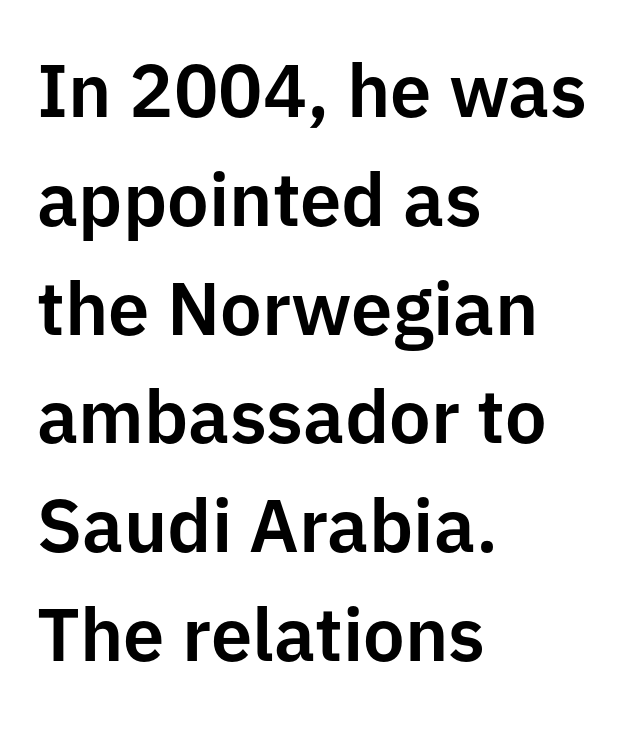
{"serif": "no", "italic": "no", "width": "normal", "stroke_contrast": "low", "x_height": "medium", "monospaced": "no", "underline": "no", "align": "left", "line_spacing": "normal", "line_spacing_ratio": 1.47, "letter_spacing": "normal", "letter_spacing_em": 0.0, "glyph_px": 74}
